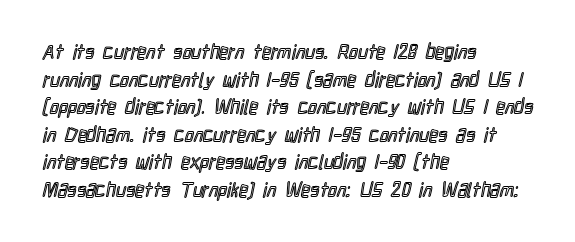
The block of text has a typical density, with ordinary space between rows. Line starts are locked; line ends wander. Between one letter and the next there's only the usual sliver of space. Type without underlining.
